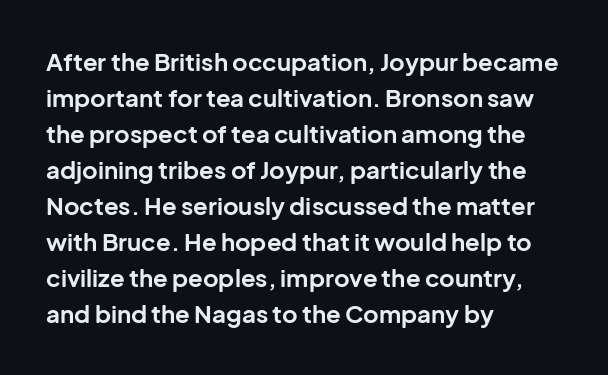
Q: Is the text bold? A: Yes.
Q: Is the text italic (slanted)? A: No, it is upright.
Q: Is the text underlined? A: No.
Q: How is the paragraph aligned? A: Left-aligned.
Q: Is the spacing between letters normal or unusually wide? A: Normal.
Q: Is the spacing between lines tight, normal or loose? A: Normal.
